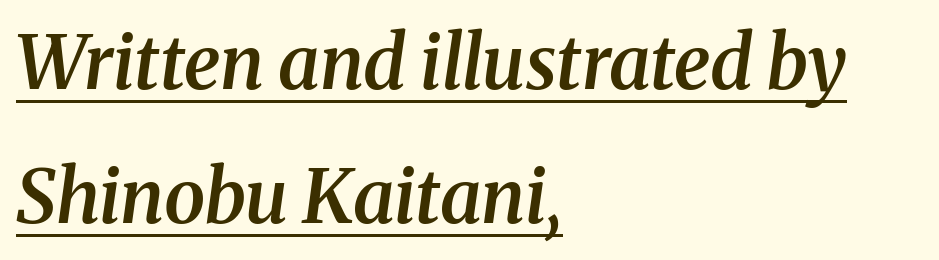
Q: Is the text bold? A: Semi-bold.
Q: Is the text italic (slanted)? A: Yes, it leans right by about 8 degrees.
Q: Is the typeface a serif or a sans-serif typeface? A: Serif.
Q: Is the text underlined? A: Yes.
Q: How is the paragraph aligned? A: Left-aligned.
Q: Is the spacing between letters normal or unusually wide? A: Normal.
Q: Width (condensed, normal, or wide)? A: Normal.
Q: Stroke contrast? A: Medium.
Q: x-height? A: Medium.
Q: Monospaced? A: No.
